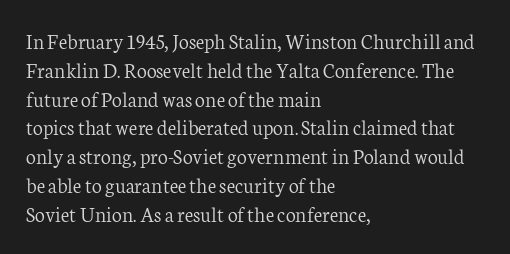
{"italic": "no", "bold": "no", "underline": "no", "align": "left", "line_spacing": "normal", "line_spacing_ratio": 1.31, "letter_spacing": "normal", "letter_spacing_em": 0.0, "glyph_px": 22}
